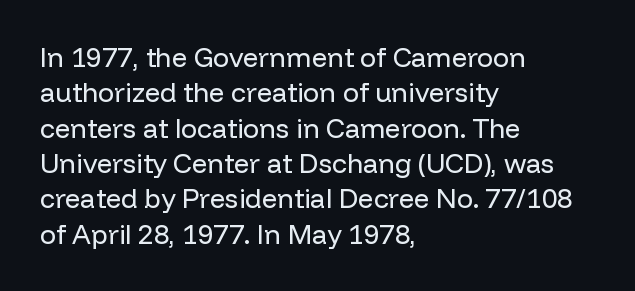
{"italic": "no", "bold": "no", "underline": "no", "align": "left", "line_spacing": "normal", "line_spacing_ratio": 1.31, "letter_spacing": "normal", "letter_spacing_em": 0.0, "glyph_px": 27}
